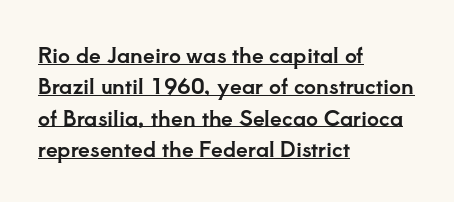
What stands out about the letter spacing? Nothing — it is the standard amount. The lines are quadded left. Horizontal bands of white between lines are of average thickness. Style check: upright.
